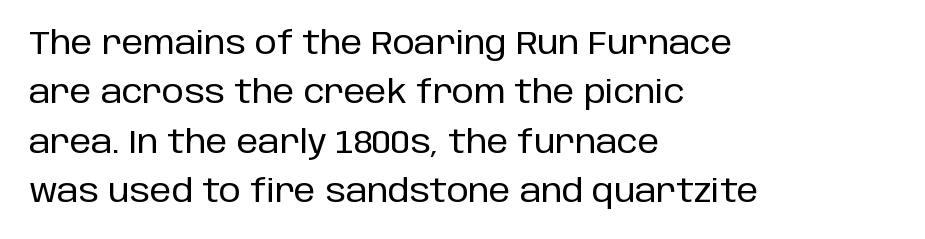
Q: Is the text italic (slanted)? A: No, it is upright.
Q: Is the typeface a serif or a sans-serif typeface? A: Sans-serif.
Q: Is the text underlined? A: No.
Q: How is the paragraph aligned? A: Left-aligned.
Q: Is the spacing between letters normal or unusually wide? A: Normal.
Q: Is the spacing between lines tight, normal or loose? A: Normal.
Q: Width (condensed, normal, or wide)? A: Normal.
Q: Stroke contrast? A: Low.
Q: x-height? A: Large.
Q: Monospaced? A: No.
